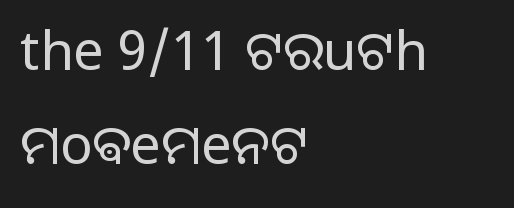
{"serif": "no", "italic": "no", "bold": "no", "weight": "regular", "width": "normal", "stroke_contrast": "low", "x_height": "medium", "monospaced": "no", "underline": "no", "align": "left", "line_spacing_ratio": 1.75, "letter_spacing": "normal", "letter_spacing_em": 0.0, "glyph_px": 54}
